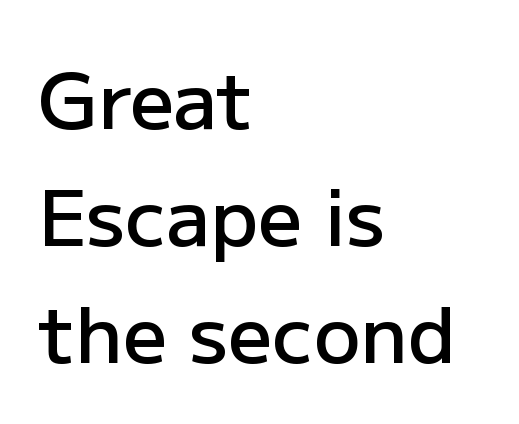
The image shows 78 px semibold sans-serif type, upright; set left-aligned, normal line spacing (1.5x), normal letter spacing, not underlined; low stroke contrast and a medium x-height.
